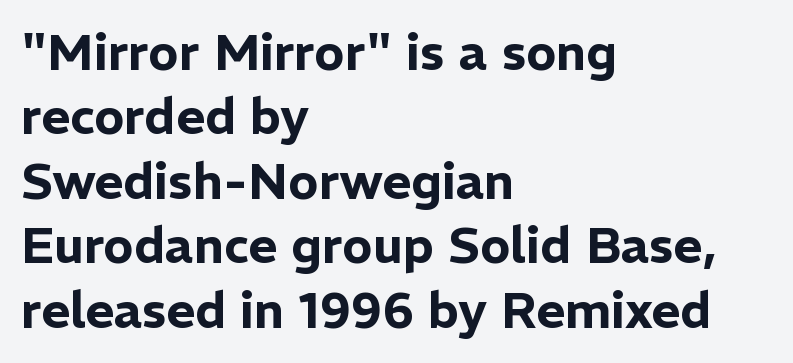
The image shows 50 px sans-serif type, upright; set left-aligned, normal line spacing (1.29x), normal letter spacing, not underlined; low stroke contrast and a medium x-height.
